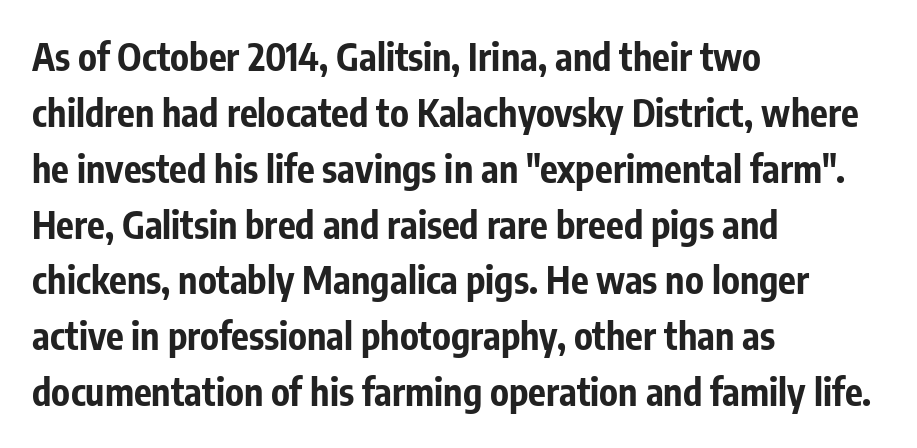
{"serif": "no", "italic": "no", "bold": "yes", "weight": "bold", "width": "condensed", "stroke_contrast": "low", "x_height": "medium", "monospaced": "no", "underline": "no", "align": "left", "line_spacing": "normal", "line_spacing_ratio": 1.51, "letter_spacing": "normal", "letter_spacing_em": 0.0, "glyph_px": 37}
